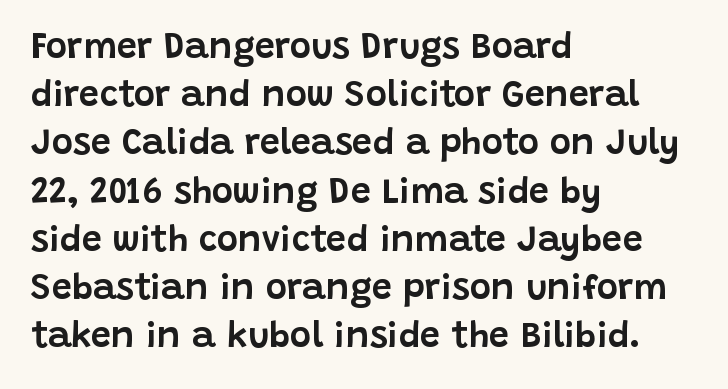
The image shows 36 px sans-serif type, upright; set left-aligned, normal line spacing (1.34x), normal letter spacing, not underlined; low stroke contrast and a large x-height.
